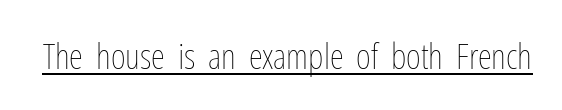
The letters stand straight up with perfectly vertical stems. The letters advance in unequal steps, a hallmark of proportional type. Nothing heavy about these letters — not bold at all. This rendering features underlined lettering. The type is set solid horizontally, with unmodified tracking.
